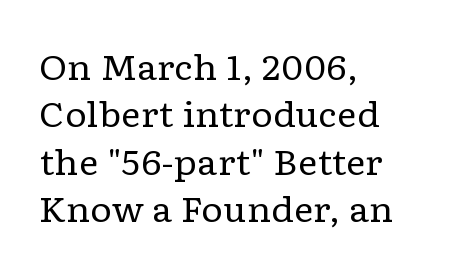
Q: Is the text bold? A: No.
Q: Is the text italic (slanted)? A: No, it is upright.
Q: Is the typeface a serif or a sans-serif typeface? A: Serif.
Q: Is the text underlined? A: No.
Q: How is the paragraph aligned? A: Left-aligned.
Q: Is the spacing between letters normal or unusually wide? A: Normal.
Q: Is the spacing between lines tight, normal or loose? A: Normal.
Q: Width (condensed, normal, or wide)? A: Wide.
Q: Stroke contrast? A: Low.
Q: x-height? A: Medium.
Q: Monospaced? A: No.
